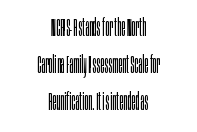
{"italic": "no", "bold": "no", "underline": "no", "align": "center", "line_spacing": "normal", "line_spacing_ratio": 1.54, "letter_spacing": "normal", "letter_spacing_em": 0.0, "glyph_px": 24}
